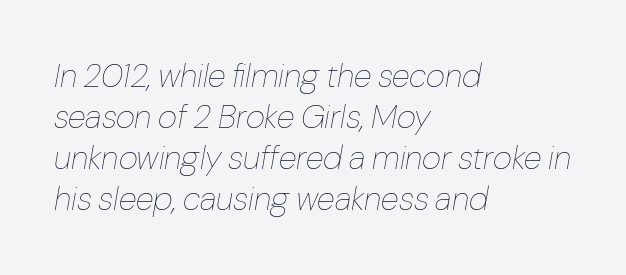
The image shows 33 px thin type, italic (leaning right); set left-aligned, line spacing 1.24x, normal letter spacing, not underlined; low stroke contrast and a medium x-height.
